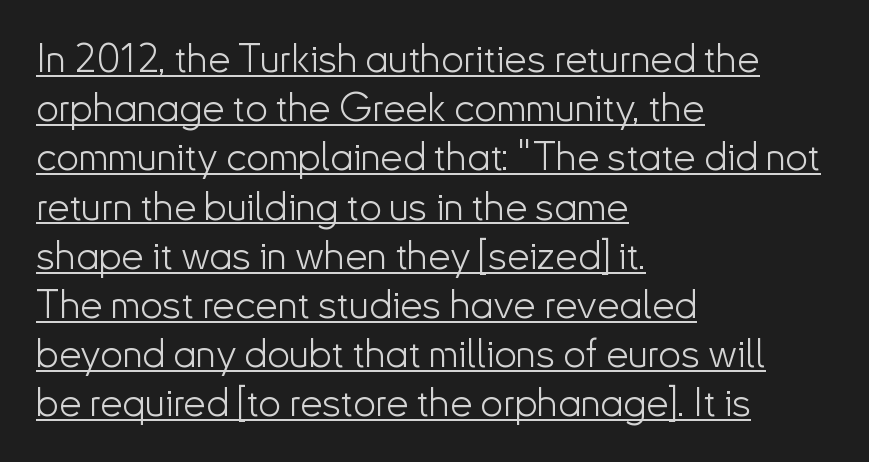
Caption: multi-line text, flush left, ragged right. No italicization has been applied; the sample stays upright. The font is comparable to plain body text, perhaps lighter. Think of a printed novel: that variable character pitch is what you see here. The lettering is marked with a stroke running underneath it.
